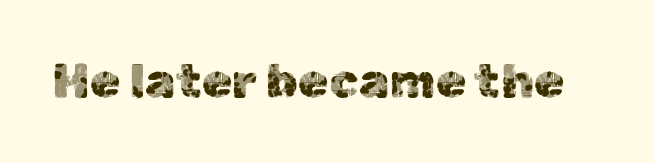
The image shows 49 px sans-serif type, upright; set normal letter spacing, not underlined; a medium x-height.
